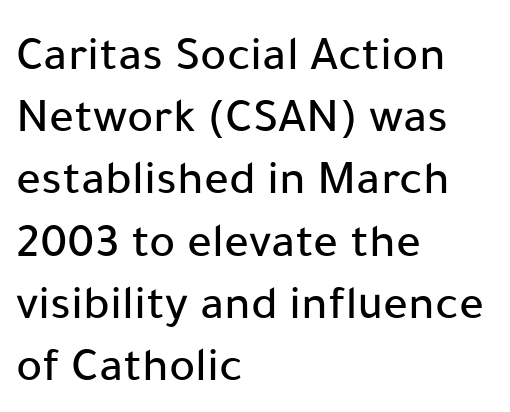
A typesetter would call this proportional, since set widths differ per character. Is the block centered? No — it sits flush against the left margin. In terms of letterform style, serifs are entirely absent. Interline gaps are of average width in this sample. Honestly, there is no underline to notice here at all. This is roman type, the default non-slanted kind.
